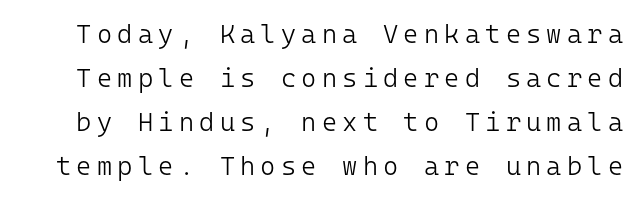
{"italic": "no", "bold": "no", "underline": "no", "line_spacing": "normal", "line_spacing_ratio": 1.69, "letter_spacing": "wide", "letter_spacing_em": 0.2, "glyph_px": 26}
